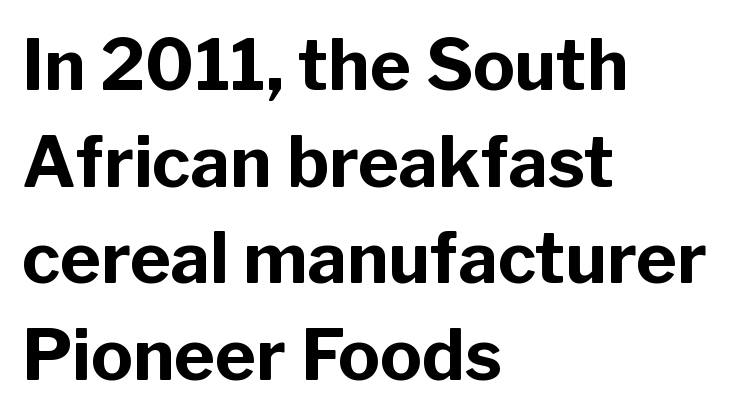
The image shows 70 px bold sans-serif type, upright; set left-aligned, normal line spacing (1.38x), normal letter spacing, not underlined; low stroke contrast and a medium x-height.
